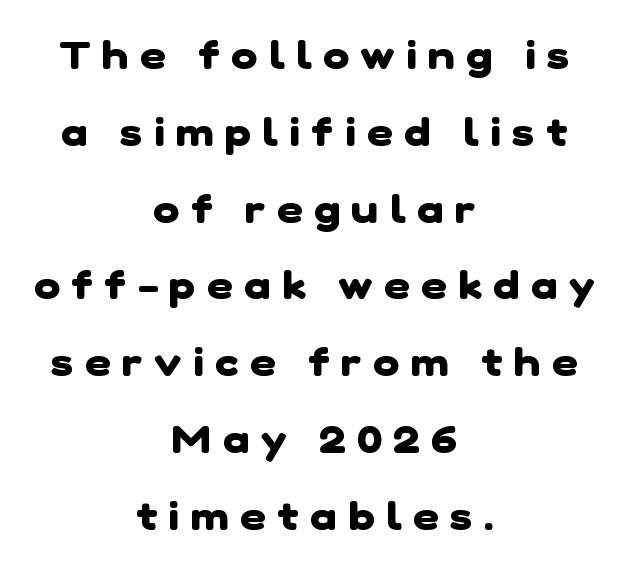
The image shows 40 px heavy sans-serif type; set centered, loose line spacing (1.92x), unusually wide letter spacing (+0.29 em), not underlined; low stroke contrast and a medium x-height.
